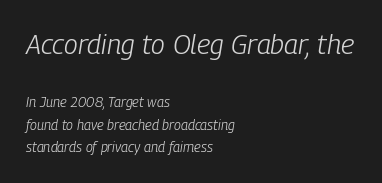
This sample has the flowing, uneven cadence of proportional lettering. In terms of posture, this sample is oblique. The letters sit at their default tracking, neither squeezed nor spread. Line starts are locked; line ends wander.
